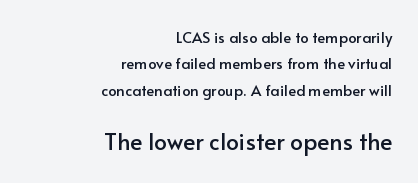
Characters remain perfectly vertical along every line. Lines of text with bare space underneath. Standard letterfit; no display-style spreading of the glyphs. Each line ends at the same right margin while the left side varies.
